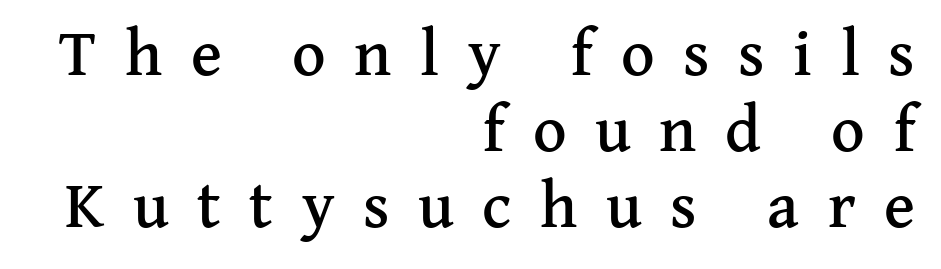
The image shows 65 px serif type, upright; set right-aligned, line spacing 1.17x, unusually wide letter spacing (+0.44 em), not underlined; medium stroke contrast and a medium x-height.
